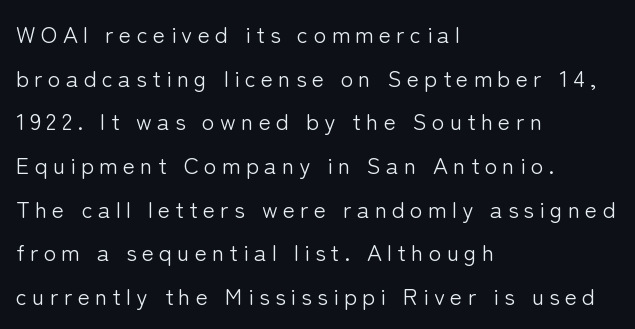
Every character sits straight up, as roman type does. Nothing heavy about these letters — not bold at all. The line-height multiplier appears high, well above default. Casual observation: everything's shoved over to the left. In terms of letterspacing, this is a distinctly airy, spread setting. The zone under the glyphs is completely vacant.
